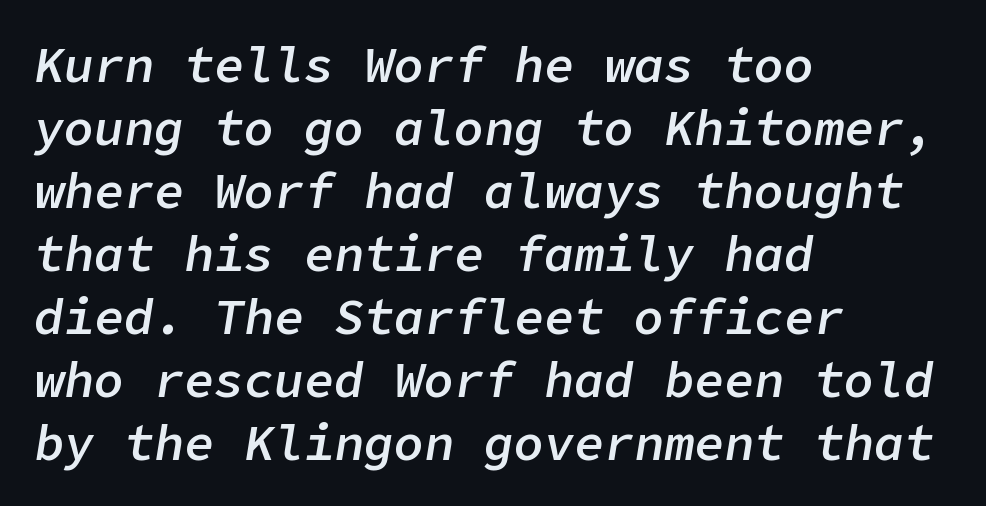
{"italic": "yes", "lean": "right", "slant_degrees": 9, "bold": "semi", "weight": "semibold", "width": "normal", "stroke_contrast": "low", "x_height": "medium", "underline": "no", "align": "left", "line_spacing": "normal", "line_spacing_ratio": 1.26, "letter_spacing": "normal", "letter_spacing_em": 0.0, "glyph_px": 50}
